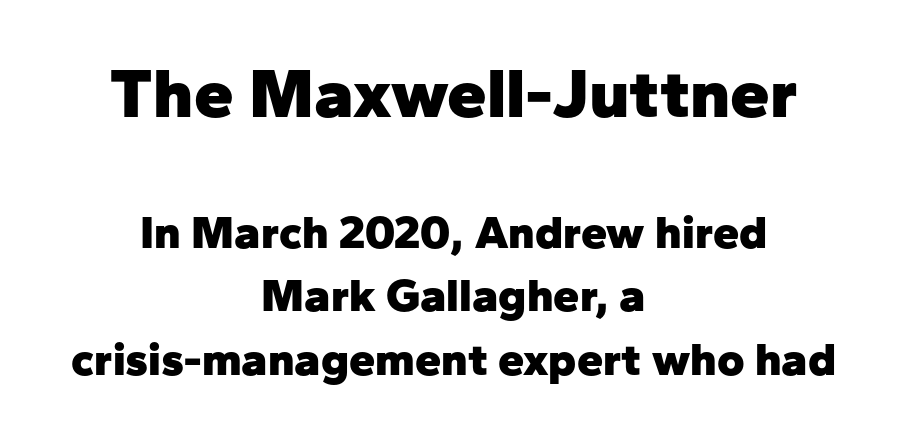
Q: Is the text bold? A: Yes.
Q: Is the text italic (slanted)? A: No, it is upright.
Q: Is the typeface a serif or a sans-serif typeface? A: Sans-serif.
Q: Is the text underlined? A: No.
Q: How is the paragraph aligned? A: Centered.
Q: Is the spacing between letters normal or unusually wide? A: Normal.
Q: Is the spacing between lines tight, normal or loose? A: Normal.
Q: Which block of text is set in a larger size, the first (top) or the second (bottom)? A: The first (top) one.
Q: Width (condensed, normal, or wide)? A: Normal.
Q: Stroke contrast? A: Low.
Q: x-height? A: Medium.
Q: Monospaced? A: No.
